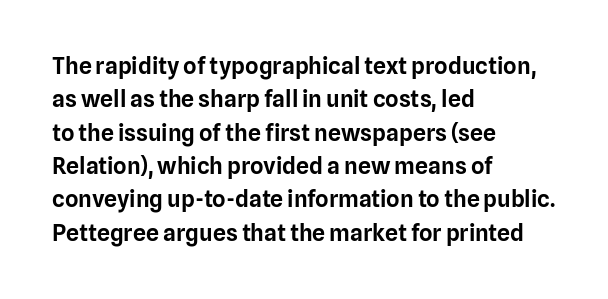
{"italic": "no", "underline": "no", "align": "left", "line_spacing": "normal", "line_spacing_ratio": 1.45, "letter_spacing": "normal", "letter_spacing_em": 0.0, "glyph_px": 23}
